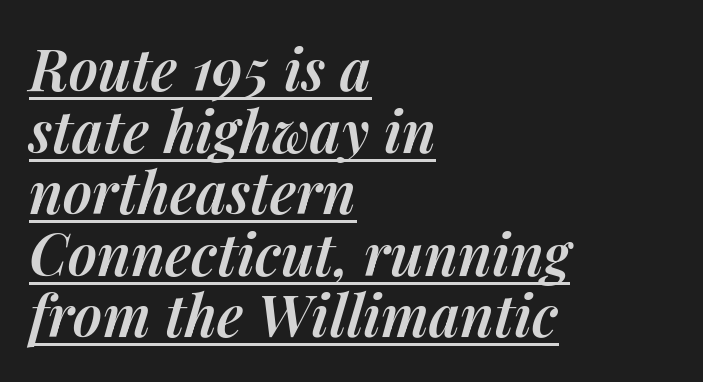
The image shows 57 px semibold type, italic (leaning right); set left-aligned, tight line spacing (1.08x), normal letter spacing, underlined; medium stroke contrast and a medium x-height.
